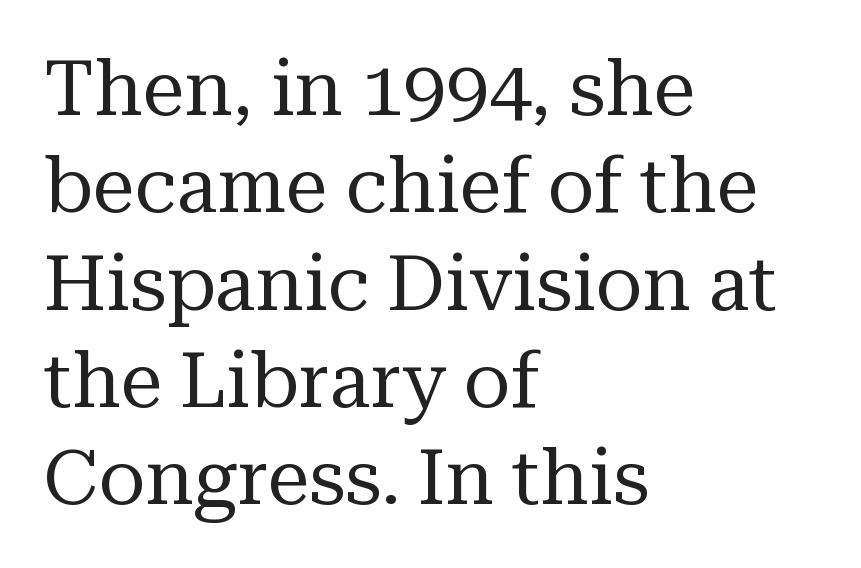
Nobody drew a line under any word here. Designer's note — italics off, roman on. The rendering uses natural spacing where letterforms have individual widths. Short note: letters normally spaced.
